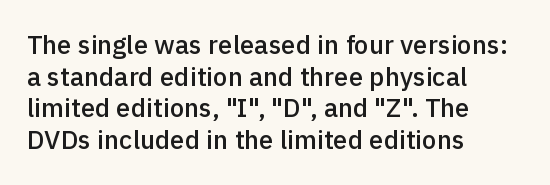
Each row of text sits above clean, open space. Typesetter's note: demi weight, one step under bold. Is the block centered? No — it sits flush against the left margin. Posture: straight, roman, zero tilt. The letterforms sit shoulder to shoulder at normal distance.
